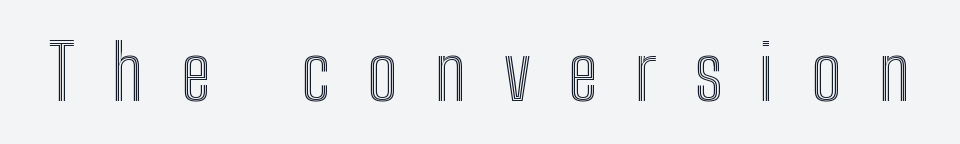
{"italic": "no", "width": "condensed", "x_height": "medium", "monospaced": "no", "underline": "no", "letter_spacing": "wide", "letter_spacing_em": 0.49, "glyph_px": 76}
